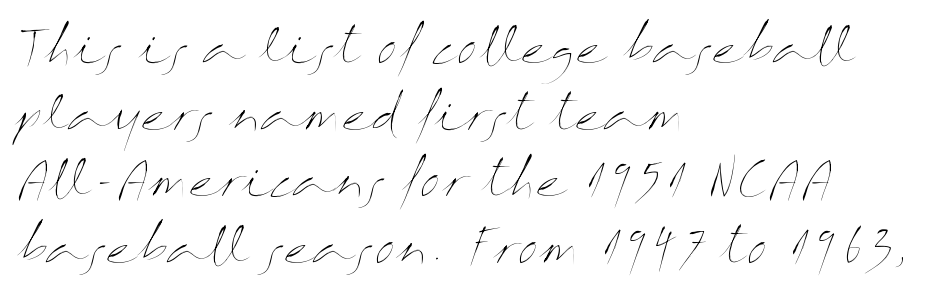
The image shows 46 px thin, wide type; set left-aligned, normal line spacing (1.45x), normal letter spacing, not underlined; medium stroke contrast and a medium x-height.
